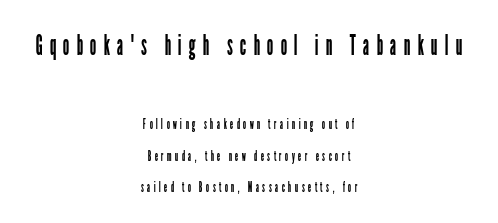
Q: Is the text bold? A: No.
Q: Is the text italic (slanted)? A: No, it is upright.
Q: Is the typeface a serif or a sans-serif typeface? A: Sans-serif.
Q: Is the text underlined? A: No.
Q: How is the paragraph aligned? A: Centered.
Q: Is the spacing between letters normal or unusually wide? A: Unusually wide.
Q: Is the spacing between lines tight, normal or loose? A: Loose.
Q: Which block of text is set in a larger size, the first (top) or the second (bottom)? A: The first (top) one.
Q: Width (condensed, normal, or wide)? A: Condensed.
Q: Stroke contrast? A: Low.
Q: x-height? A: Medium.
Q: Monospaced? A: No.
